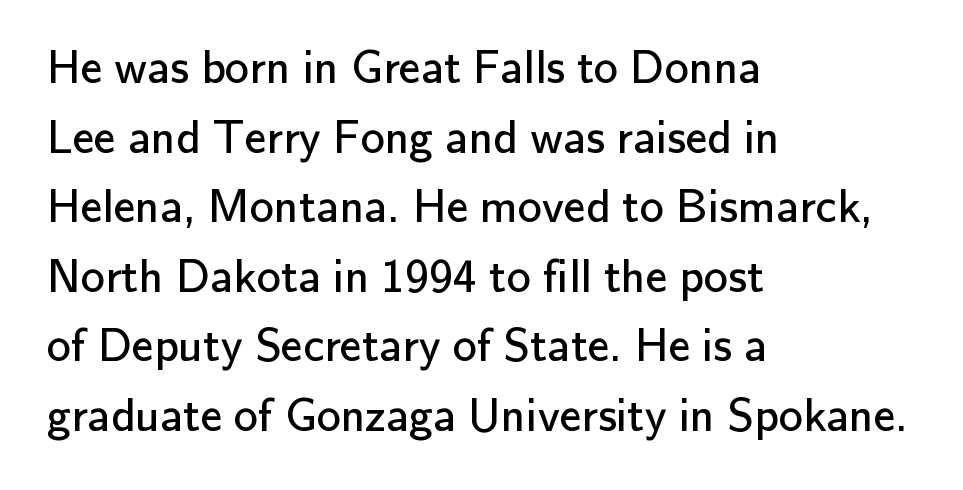
The image shows 48 px regular-weight sans-serif type, upright; set left-aligned, normal line spacing (1.45x), normal letter spacing, not underlined; low stroke contrast and a small x-height.
